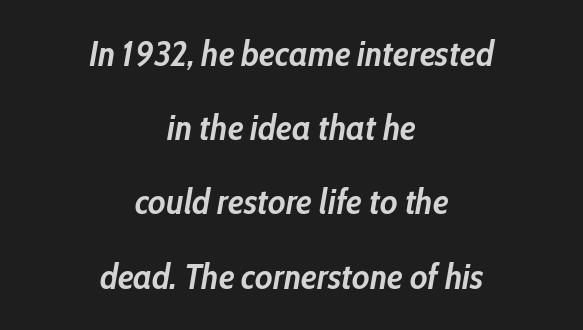
Each word holds together tightly as a unit, with standard inter-letter gaps. Line starts and ends both wander, symmetrically. No word sits above an underline. Italic? Definitely — the glyphs are oblique. Line spacing here is loose.
